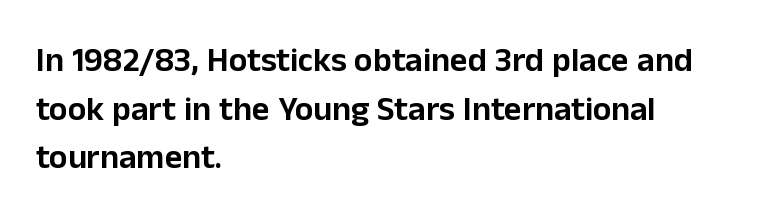
Q: Is the text italic (slanted)? A: No, it is upright.
Q: Is the typeface a serif or a sans-serif typeface? A: Sans-serif.
Q: Is the text underlined? A: No.
Q: How is the paragraph aligned? A: Left-aligned.
Q: Is the spacing between letters normal or unusually wide? A: Normal.
Q: Is the spacing between lines tight, normal or loose? A: Normal.
Q: Width (condensed, normal, or wide)? A: Normal.
Q: Stroke contrast? A: Low.
Q: x-height? A: Medium.
Q: Monospaced? A: No.
